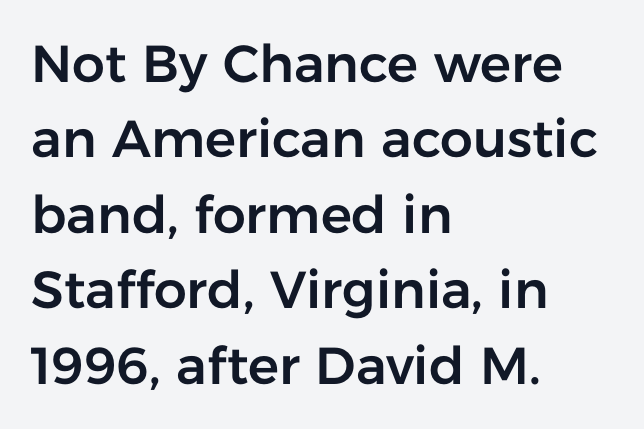
The passage shown stacks its lines at a standard gap. A typesetter would call this proportional, since set widths differ per character. A roman cut, with each character standing at attention. Only glyphs here, with clear space below each row.
